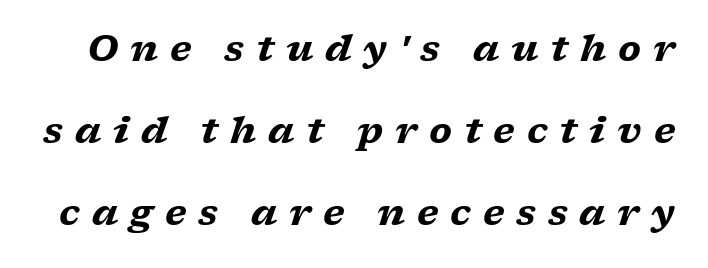
These lines are composed in type with serifs. The passage shown is not underscored anywhere. What weight is shown? A full bold with thick strokes. Does the leading feel generous? Absolutely, it's lavish. Varying glyph widths throughout — classic text-font behaviour.
